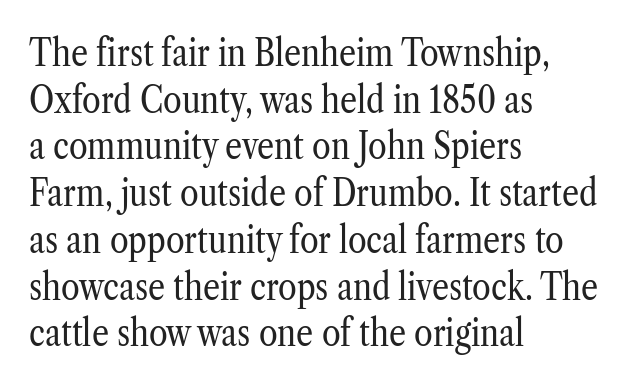
Q: Is the text bold? A: No.
Q: Is the text italic (slanted)? A: No, it is upright.
Q: Is the typeface a serif or a sans-serif typeface? A: Serif.
Q: Is the text underlined? A: No.
Q: How is the paragraph aligned? A: Left-aligned.
Q: Is the spacing between letters normal or unusually wide? A: Normal.
Q: Width (condensed, normal, or wide)? A: Condensed.
Q: Stroke contrast? A: Low.
Q: x-height? A: Medium.
Q: Monospaced? A: No.
